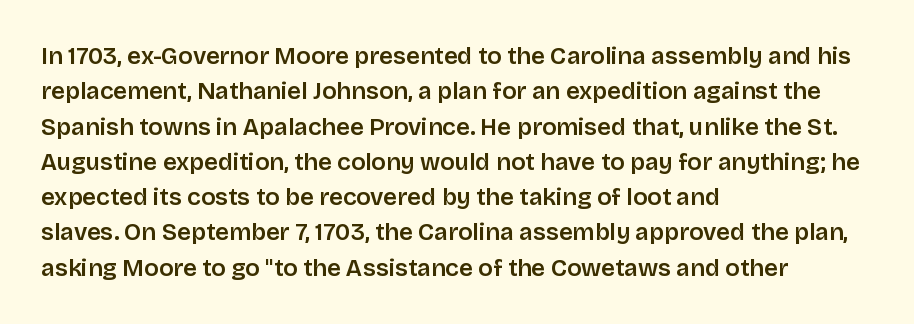
The image shows 24 px text type, upright; set left-aligned, normal line spacing (1.47x), normal letter spacing, not underlined.
